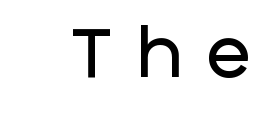
Q: Is the text italic (slanted)? A: No, it is upright.
Q: Is the typeface a serif or a sans-serif typeface? A: Sans-serif.
Q: Is the text underlined? A: No.
Q: Is the spacing between letters normal or unusually wide? A: Unusually wide.
Q: Width (condensed, normal, or wide)? A: Normal.
Q: Stroke contrast? A: Low.
Q: x-height? A: Large.
Q: Monospaced? A: No.
